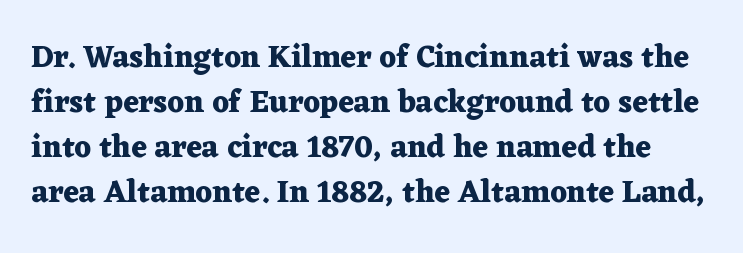
Q: Is the text bold? A: Yes.
Q: Is the text italic (slanted)? A: No, it is upright.
Q: Is the typeface a serif or a sans-serif typeface? A: Serif.
Q: Is the text underlined? A: No.
Q: Is the spacing between letters normal or unusually wide? A: Normal.
Q: Is the spacing between lines tight, normal or loose? A: Normal.
Q: Width (condensed, normal, or wide)? A: Wide.
Q: Stroke contrast? A: Medium.
Q: x-height? A: Medium.
Q: Monospaced? A: No.
